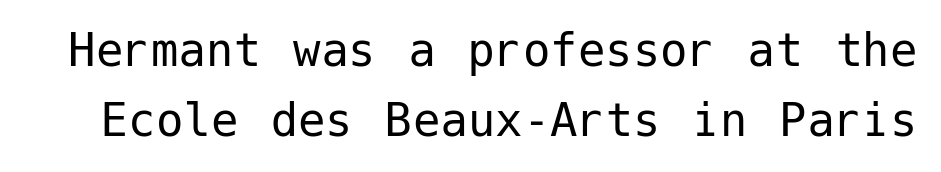
Q: Is the text bold? A: No.
Q: Is the text italic (slanted)? A: No, it is upright.
Q: Is the typeface a serif or a sans-serif typeface? A: Sans-serif.
Q: Is the text underlined? A: No.
Q: Is the spacing between letters normal or unusually wide? A: Normal.
Q: Is the spacing between lines tight, normal or loose? A: Normal.
Q: Width (condensed, normal, or wide)? A: Normal.
Q: Stroke contrast? A: Low.
Q: x-height? A: Medium.
